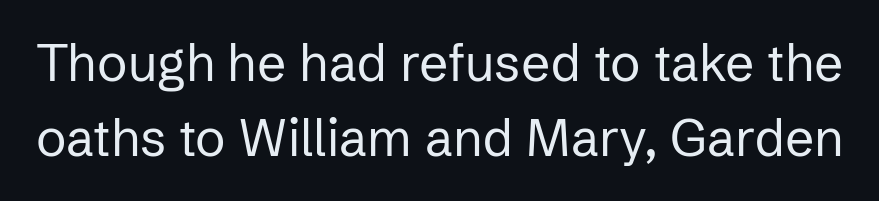
Q: Is the text bold? A: No.
Q: Is the text italic (slanted)? A: No, it is upright.
Q: Is the typeface a serif or a sans-serif typeface? A: Sans-serif.
Q: Is the text underlined? A: No.
Q: Is the spacing between letters normal or unusually wide? A: Normal.
Q: Is the spacing between lines tight, normal or loose? A: Normal.
Q: Width (condensed, normal, or wide)? A: Normal.
Q: Stroke contrast? A: Low.
Q: x-height? A: Medium.
Q: Monospaced? A: No.
